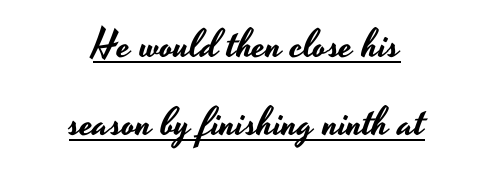
Q: Is the text italic (slanted)? A: Yes.
Q: Is the typeface a serif or a sans-serif typeface? A: Sans-serif.
Q: Is the text underlined? A: Yes.
Q: How is the paragraph aligned? A: Centered.
Q: Is the spacing between letters normal or unusually wide? A: Normal.
Q: Is the spacing between lines tight, normal or loose? A: Loose.
Q: Width (condensed, normal, or wide)? A: Wide.
Q: Stroke contrast? A: Low.
Q: x-height? A: Small.
Q: Monospaced? A: No.
